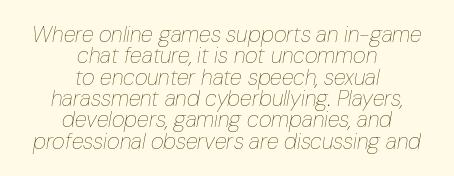
Q: Is the text bold? A: No.
Q: Is the text italic (slanted)? A: Yes, it leans right by about 10 degrees.
Q: Is the text underlined? A: No.
Q: How is the paragraph aligned? A: Centered.
Q: Is the spacing between letters normal or unusually wide? A: Normal.
Q: Is the spacing between lines tight, normal or loose? A: Tight.
